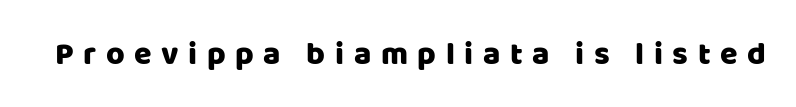
{"serif": "no", "italic": "no", "width": "normal", "stroke_contrast": "low", "x_height": "large", "monospaced": "no", "underline": "no", "letter_spacing": "wide", "letter_spacing_em": 0.3, "glyph_px": 32}
